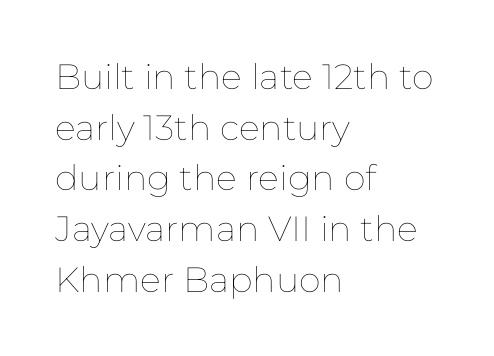
{"italic": "no", "bold": "no", "weight": "thin", "width": "normal", "stroke_contrast": "low", "x_height": "medium", "monospaced": "no", "underline": "no", "align": "left", "line_spacing": "normal", "line_spacing_ratio": 1.45, "letter_spacing": "normal", "letter_spacing_em": 0.0, "glyph_px": 35}
